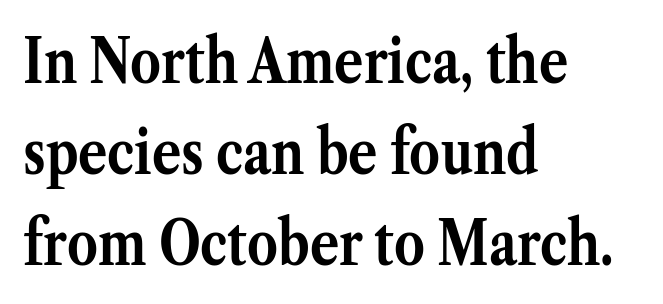
{"serif": "yes", "italic": "no", "bold": "yes", "weight": "semibold", "width": "normal", "stroke_contrast": "medium", "x_height": "medium", "monospaced": "no", "underline": "no", "align": "left", "line_spacing": "normal", "line_spacing_ratio": 1.49, "letter_spacing": "normal", "letter_spacing_em": 0.0, "glyph_px": 61}
